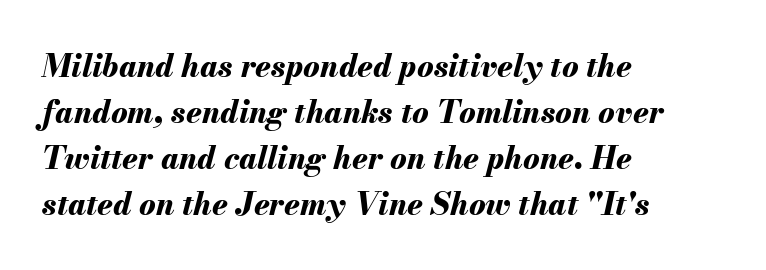
Q: Is the text bold? A: Yes.
Q: Is the text italic (slanted)? A: Yes, it leans right by about 13 degrees.
Q: Is the text underlined? A: No.
Q: How is the paragraph aligned? A: Left-aligned.
Q: Is the spacing between letters normal or unusually wide? A: Normal.
Q: Is the spacing between lines tight, normal or loose? A: Normal.
Q: Width (condensed, normal, or wide)? A: Normal.
Q: Stroke contrast? A: Medium.
Q: x-height? A: Small.
Q: Monospaced? A: No.
